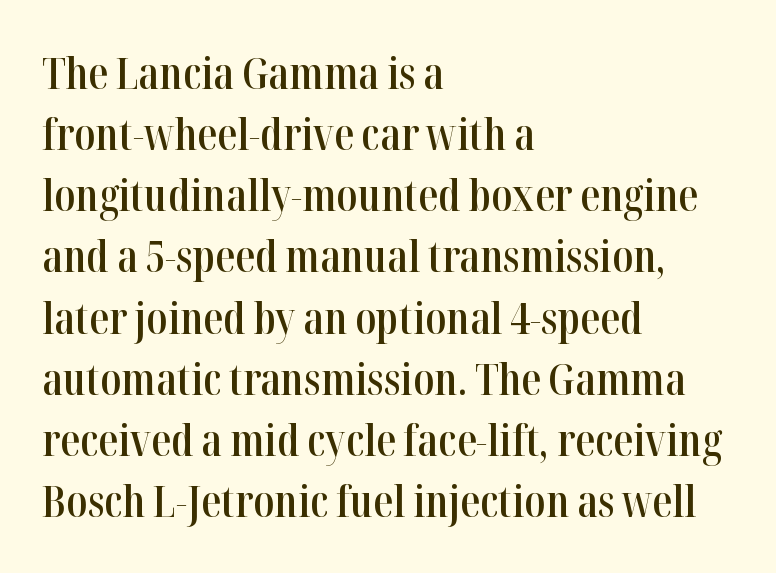
A typesetter would call this zero additional tracking. Is the block centered? No — it sits flush against the left margin. Classification — serif. The area under the type is left untouched. The typesetting leans somewhat heavy: a semibold.
